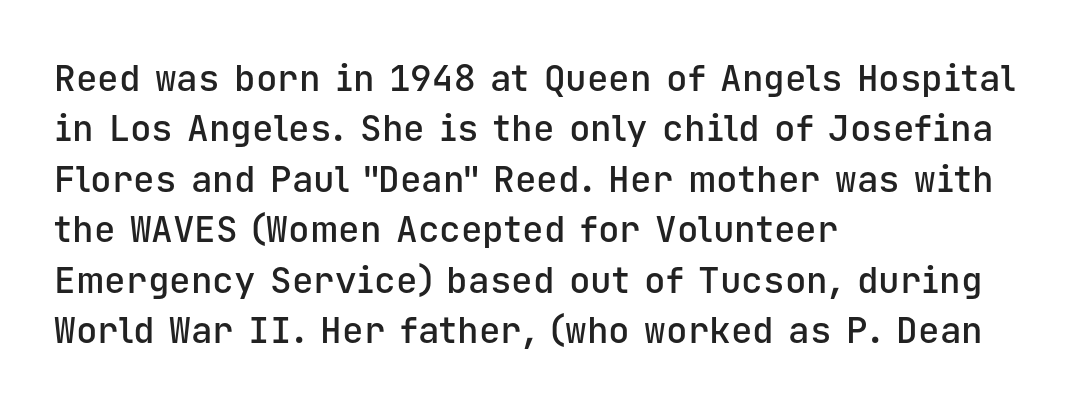
{"serif": "no", "italic": "no", "bold": "semi", "weight": "semibold", "width": "normal", "stroke_contrast": "low", "x_height": "medium", "monospaced": "yes", "underline": "no", "align": "left", "line_spacing": "normal", "line_spacing_ratio": 1.4, "letter_spacing": "normal", "letter_spacing_em": 0.0, "glyph_px": 36}
